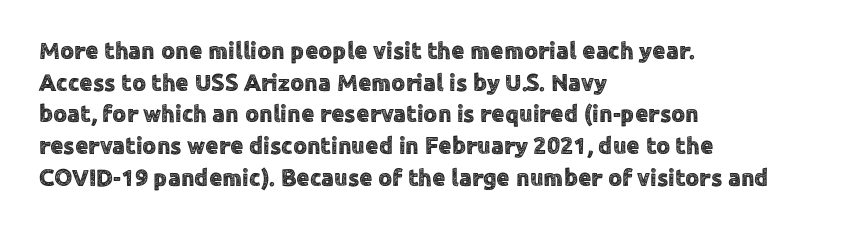
Q: Is the text italic (slanted)? A: No, it is upright.
Q: Is the text underlined? A: No.
Q: How is the paragraph aligned? A: Left-aligned.
Q: Is the spacing between letters normal or unusually wide? A: Normal.
Q: Is the spacing between lines tight, normal or loose? A: Normal.
